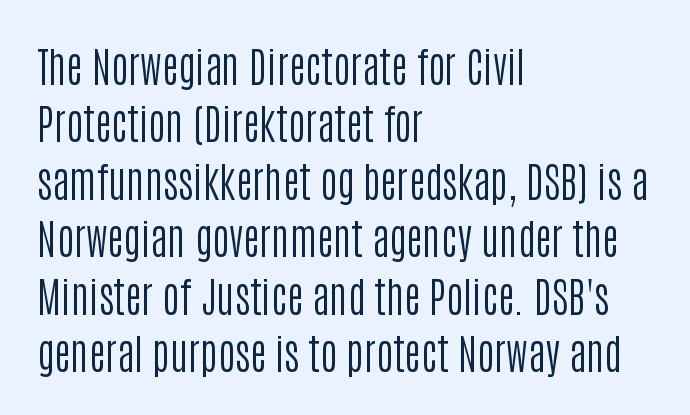
No word sits above an underline. Vertically, the passage feels balanced, rows spaced as you'd expect. The rendering uses natural spacing where letterforms have individual widths. Unlike a traditional serif, this face leaves its strokes unadorned. Tracking value appears to be zero — textbook default spacing.
